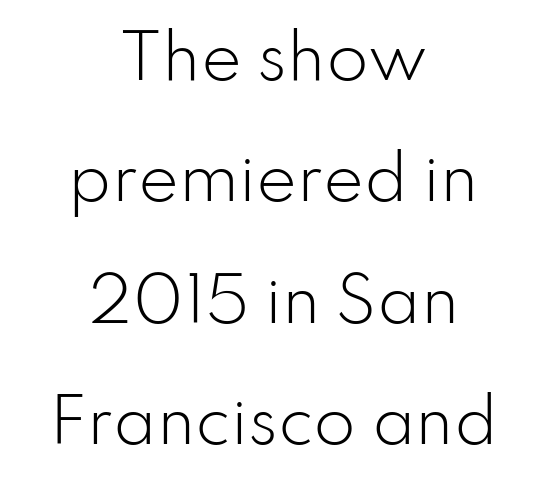
Q: Is the text bold? A: No.
Q: Is the text italic (slanted)? A: No, it is upright.
Q: Is the typeface a serif or a sans-serif typeface? A: Sans-serif.
Q: Is the text underlined? A: No.
Q: How is the paragraph aligned? A: Centered.
Q: Is the spacing between letters normal or unusually wide? A: Normal.
Q: Is the spacing between lines tight, normal or loose? A: Loose.
Q: Width (condensed, normal, or wide)? A: Normal.
Q: Stroke contrast? A: Low.
Q: x-height? A: Small.
Q: Monospaced? A: No.
